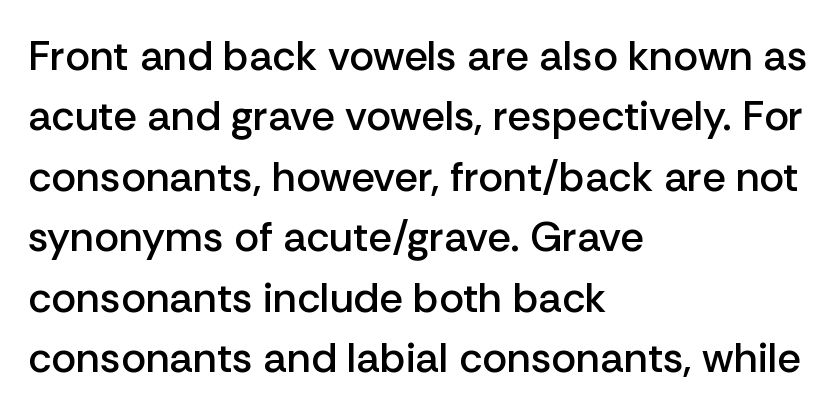
Q: Is the text bold? A: Semi-bold.
Q: Is the text italic (slanted)? A: No, it is upright.
Q: Is the typeface a serif or a sans-serif typeface? A: Sans-serif.
Q: Is the text underlined? A: No.
Q: How is the paragraph aligned? A: Left-aligned.
Q: Is the spacing between letters normal or unusually wide? A: Normal.
Q: Is the spacing between lines tight, normal or loose? A: Normal.
Q: Width (condensed, normal, or wide)? A: Normal.
Q: Stroke contrast? A: Low.
Q: x-height? A: Medium.
Q: Monospaced? A: No.
